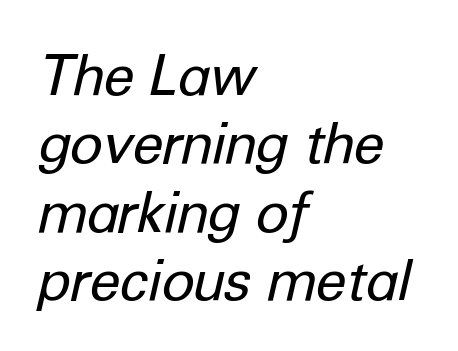
{"italic": "yes", "lean": "right", "slant_degrees": 12, "bold": "no", "weight": "regular", "width": "normal", "stroke_contrast": "low", "x_height": "medium", "monospaced": "no", "underline": "no", "align": "left", "line_spacing_ratio": 1.22, "letter_spacing": "normal", "letter_spacing_em": 0.0, "glyph_px": 56}
